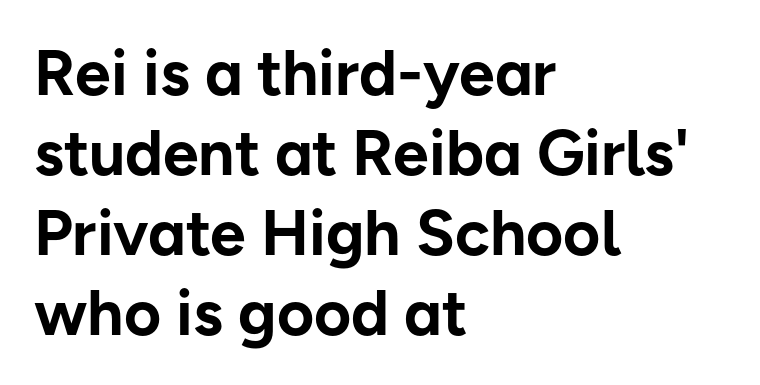
Q: Is the text bold? A: Yes.
Q: Is the text italic (slanted)? A: No, it is upright.
Q: Is the typeface a serif or a sans-serif typeface? A: Sans-serif.
Q: Is the text underlined? A: No.
Q: How is the paragraph aligned? A: Left-aligned.
Q: Is the spacing between letters normal or unusually wide? A: Normal.
Q: Is the spacing between lines tight, normal or loose? A: Normal.
Q: Width (condensed, normal, or wide)? A: Normal.
Q: Stroke contrast? A: Low.
Q: x-height? A: Medium.
Q: Monospaced? A: No.
